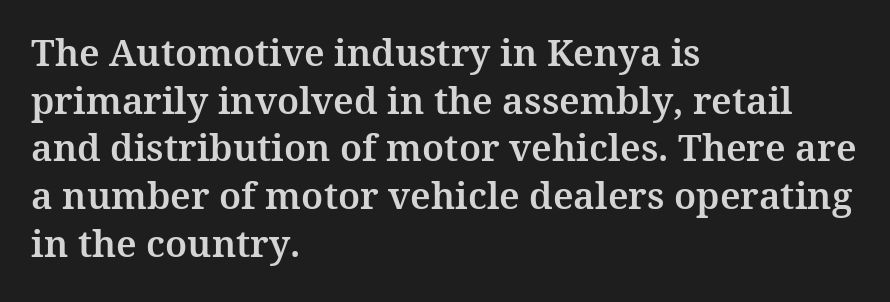
Q: Is the text italic (slanted)? A: No, it is upright.
Q: Is the typeface a serif or a sans-serif typeface? A: Serif.
Q: Is the text underlined? A: No.
Q: How is the paragraph aligned? A: Left-aligned.
Q: Is the spacing between letters normal or unusually wide? A: Normal.
Q: Is the spacing between lines tight, normal or loose? A: Normal.
Q: Width (condensed, normal, or wide)? A: Normal.
Q: Stroke contrast? A: Medium.
Q: x-height? A: Medium.
Q: Monospaced? A: No.
